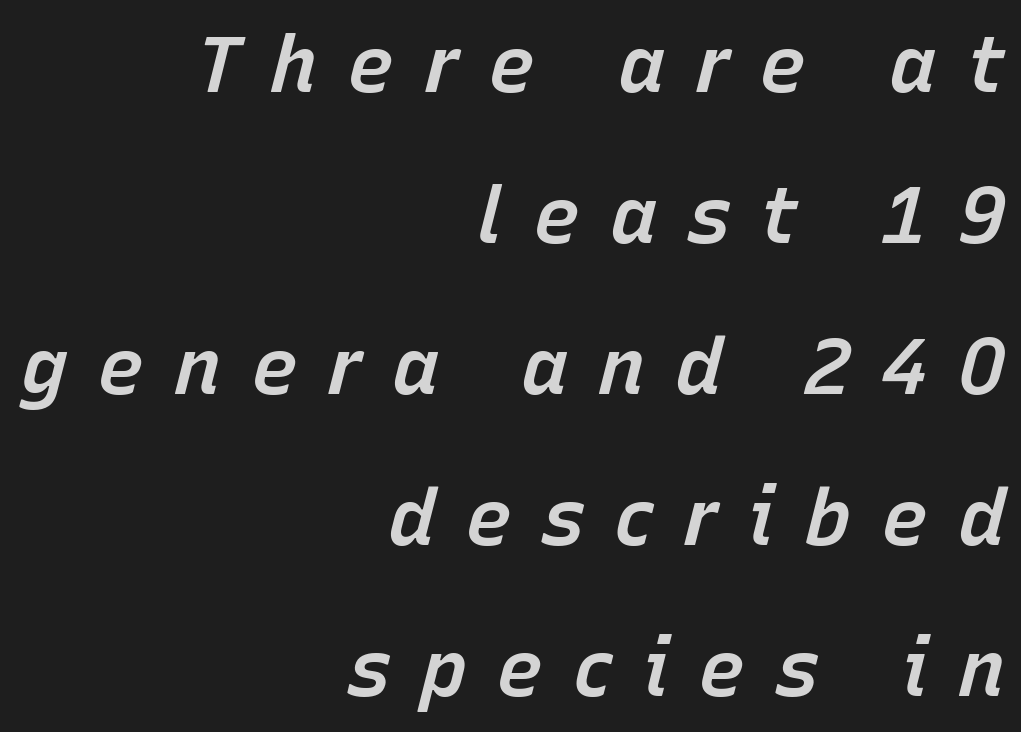
{"italic": "yes", "lean": "right", "slant_degrees": 15, "bold": "semi", "weight": "semibold", "width": "normal", "stroke_contrast": "low", "x_height": "medium", "monospaced": "no", "underline": "no", "align": "right", "line_spacing": "loose", "line_spacing_ratio": 1.91, "letter_spacing": "wide", "letter_spacing_em": 0.37, "glyph_px": 79}
